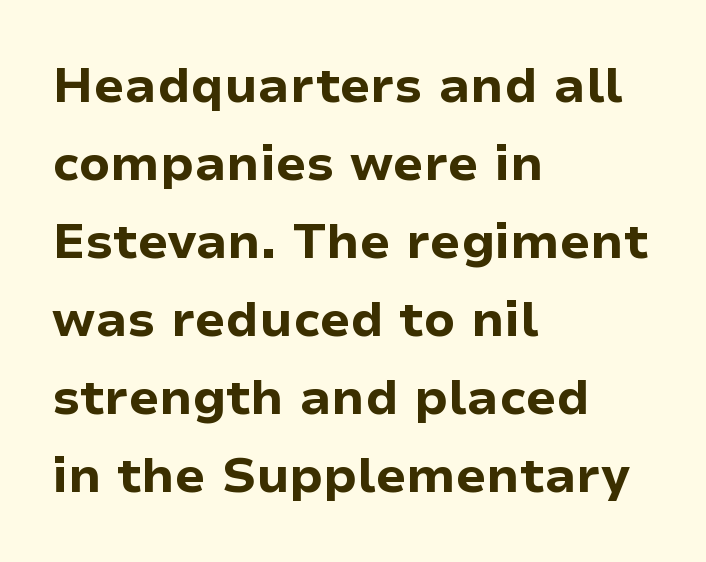
{"serif": "no", "italic": "no", "bold": "yes", "weight": "bold", "width": "normal", "stroke_contrast": "low", "x_height": "medium", "monospaced": "no", "underline": "no", "align": "left", "line_spacing": "normal", "line_spacing_ratio": 1.59, "letter_spacing": "normal", "letter_spacing_em": 0.0, "glyph_px": 49}
